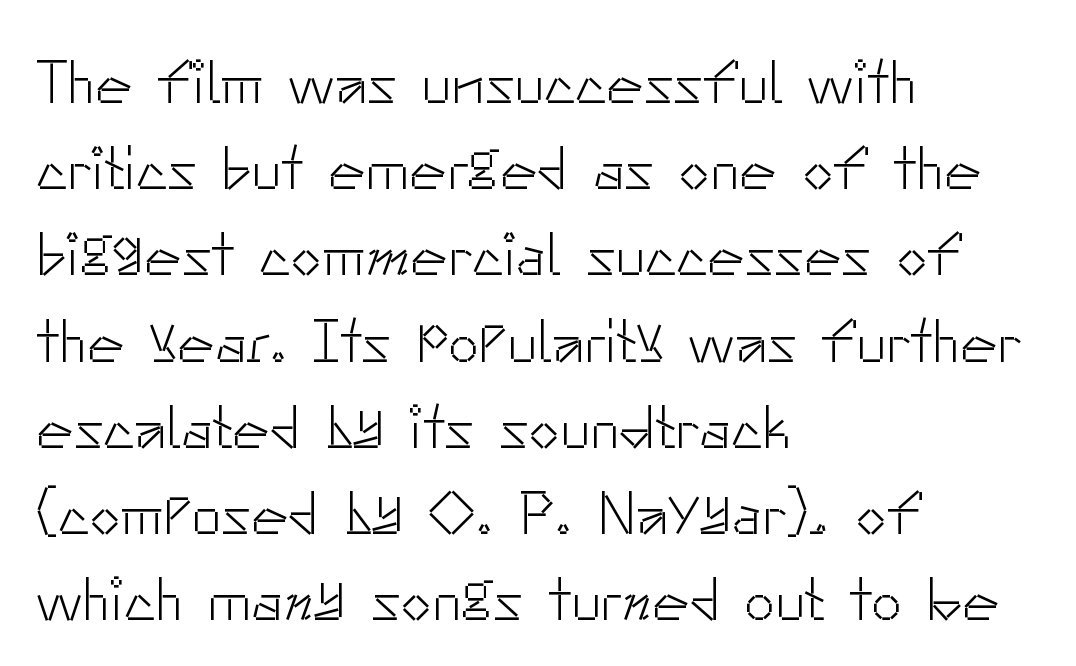
These lines stack with their left ends in a neat column. Decoration check: the copy has no underline. Students, note that the glyphs here touch the page at normal intervals. Spacing verdict: proportional, widths tailored to each character.
